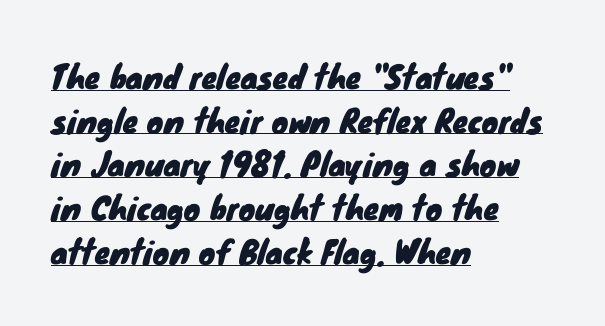
Q: Is the typeface a serif or a sans-serif typeface? A: Sans-serif.
Q: Is the text underlined? A: Yes.
Q: How is the paragraph aligned? A: Left-aligned.
Q: Is the spacing between letters normal or unusually wide? A: Normal.
Q: Is the spacing between lines tight, normal or loose? A: Normal.
Q: Width (condensed, normal, or wide)? A: Normal.
Q: Stroke contrast? A: Low.
Q: x-height? A: Small.
Q: Monospaced? A: No.
